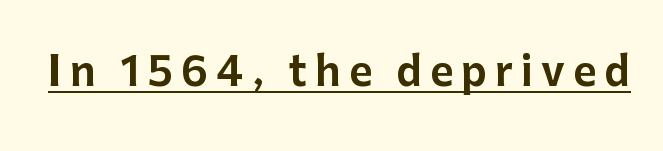
The image shows 40 px sans-serif type, upright; set unusually wide letter spacing (+0.2 em), underlined; low stroke contrast and a medium x-height.
